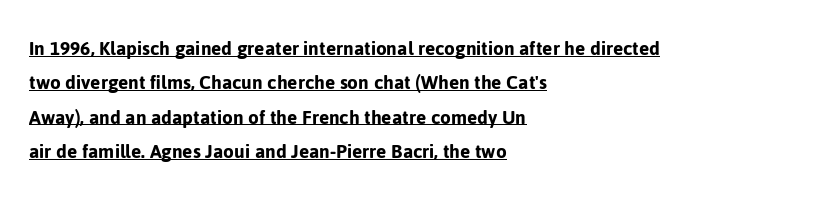
The image shows 22 px text type, upright; set left-aligned, normal line spacing (1.56x), normal letter spacing, underlined.
